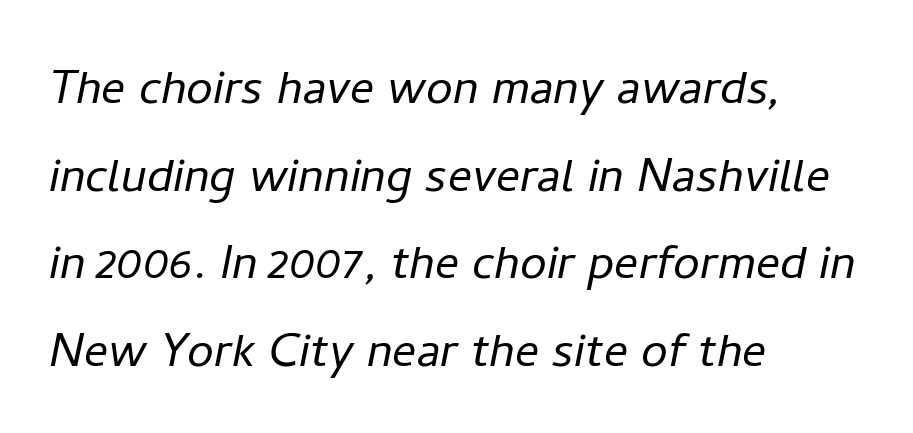
{"italic": "yes", "lean": "right", "slant_degrees": 11, "bold": "no", "weight": "light", "width": "normal", "stroke_contrast": "low", "x_height": "medium", "monospaced": "no", "underline": "no", "align": "left", "line_spacing": "normal", "line_spacing_ratio": 1.46, "letter_spacing": "normal", "letter_spacing_em": 0.0, "glyph_px": 60}
